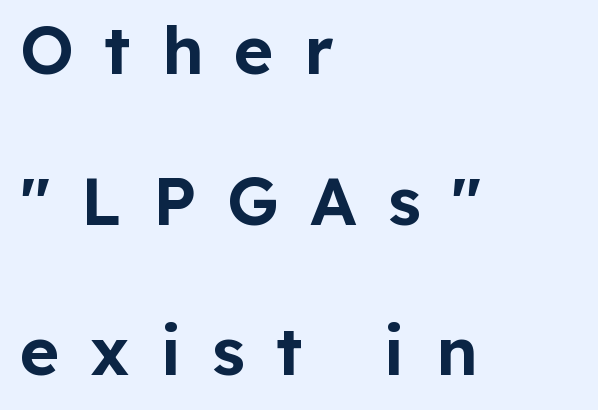
{"serif": "no", "italic": "no", "width": "normal", "stroke_contrast": "low", "x_height": "medium", "monospaced": "no", "underline": "no", "align": "left", "line_spacing": "loose", "line_spacing_ratio": 2.25, "letter_spacing": "wide", "letter_spacing_em": 0.46, "glyph_px": 67}
